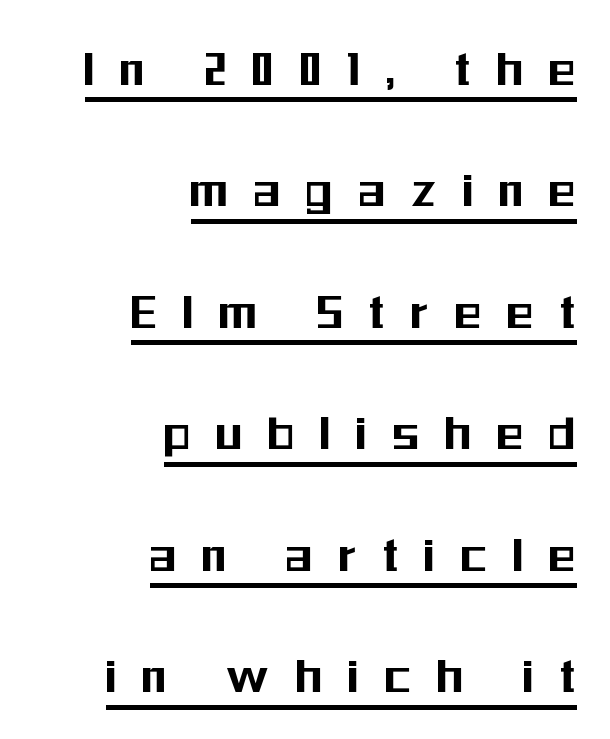
{"serif": "no", "italic": "no", "width": "condensed", "stroke_contrast": "medium", "x_height": "medium", "monospaced": "no", "underline": "yes", "align": "right", "line_spacing": "loose", "line_spacing_ratio": 2.25, "letter_spacing": "wide", "letter_spacing_em": 0.49, "glyph_px": 54}
